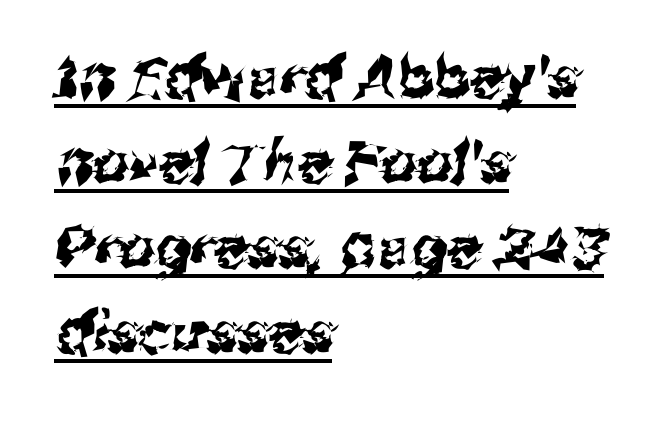
{"serif": "no", "width": "normal", "stroke_contrast": "medium", "x_height": "medium", "monospaced": "no", "underline": "yes", "align": "left", "line_spacing": "normal", "line_spacing_ratio": 1.49, "letter_spacing": "normal", "letter_spacing_em": 0.0, "glyph_px": 57}
